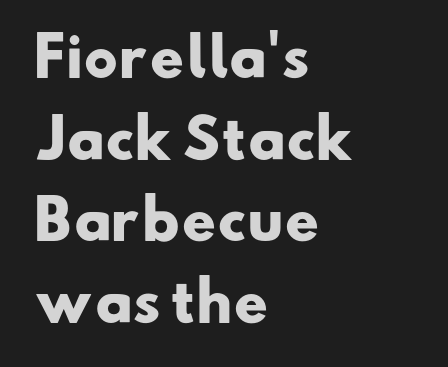
The face used here is a sans, in the tradition of grotesques and geometrics. All the whitespace from short lines collects on the right. How are the letters spaced? Ordinarily, with no added tracking. Each letter keeps its own natural width here, so spacing adapts to shape. These lines sit exactly where default settings would place them. Rule under the text: the space is simply empty.
